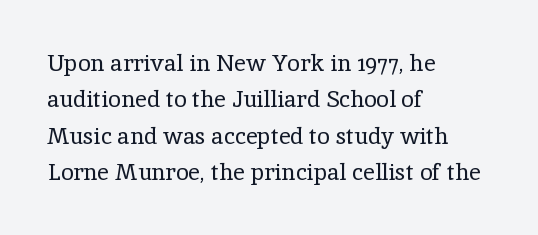
Compared with typical paragraphs, the rows here are spaced about the same. The letterforms sit at book weight or below. Ascenders rise straight up at ninety degrees. The lines are quadded left. Check the space under the baseline: it is left empty. Tracking value appears to be zero — textbook default spacing.
